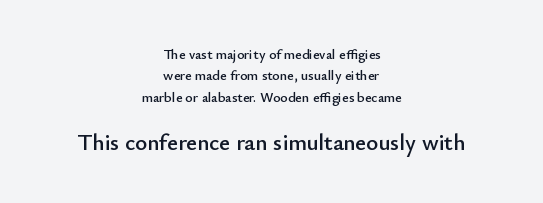
Q: Is the text italic (slanted)? A: No, it is upright.
Q: Is the text underlined? A: No.
Q: How is the paragraph aligned? A: Centered.
Q: Is the spacing between letters normal or unusually wide? A: Normal.
Q: Is the spacing between lines tight, normal or loose? A: Normal.
Q: Which block of text is set in a larger size, the first (top) or the second (bottom)? A: The second (bottom) one.
